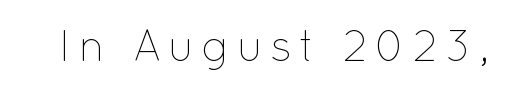
Stem width sits at or under what a default text font uses. This sample has the flowing, uneven cadence of proportional lettering. Designer's note — italics off, roman on. Lines of text with bare space underneath.
